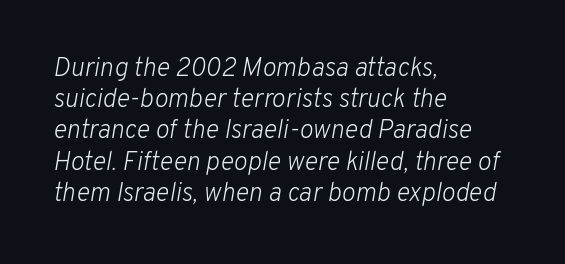
The image shows 26 px text type, italic (leaning right); set left-aligned, line spacing 1.2x, normal letter spacing, not underlined.
